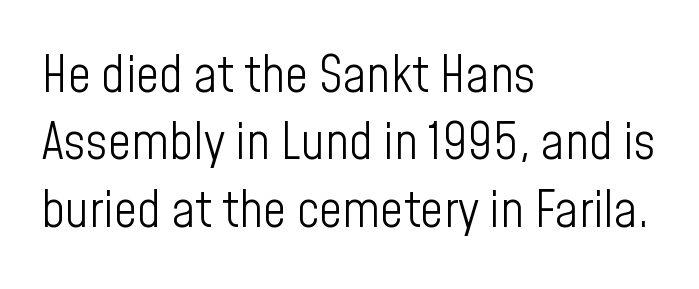
The space between consecutive lines is moderate. This sample is left-justified, so line endings fall wherever the words run out. A light-to-regular cut is what we see here. Beneath every word, the page is bare. Look at the bottom of the vertical strokes: they stop flat, with no serifs.
